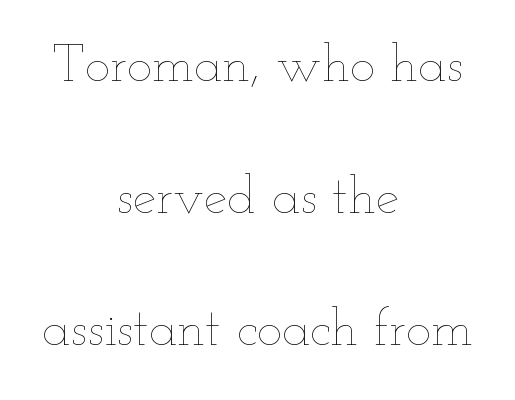
{"italic": "no", "bold": "no", "weight": "thin", "width": "wide", "stroke_contrast": "low", "x_height": "small", "monospaced": "no", "underline": "no", "align": "center", "line_spacing": "loose", "line_spacing_ratio": 2.49, "letter_spacing": "normal", "letter_spacing_em": 0.0, "glyph_px": 53}
